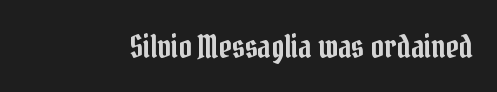
Descender tails drop into unmarked territory. Unlike italic type, these characters show no tilt at all. Tracking here is standard; glyphs follow each other at the usual distance. Note the varied advance widths — an 'i' is clearly narrower than an 'm'.
